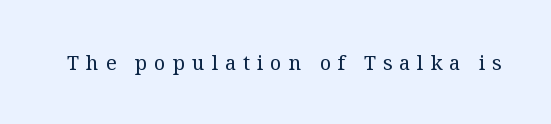
The letters look calm and open, with moderate or lighter stems. Designer's note — italics off, roman on. The zone under the glyphs is completely vacant. In terms of letterspacing, this is a distinctly airy, spread setting.
